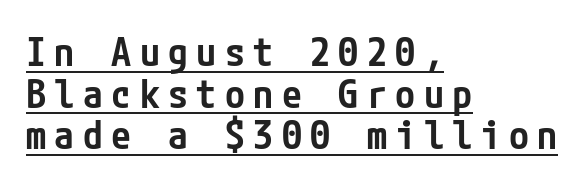
This rendering features underlined lettering. Is the type bold? Partly — it's a semibold, heavier than regular but not fully bold. The lettering stays uniformly vertical, giving the passage a roman look. Interline gaps are noticeably narrow in this sample.
